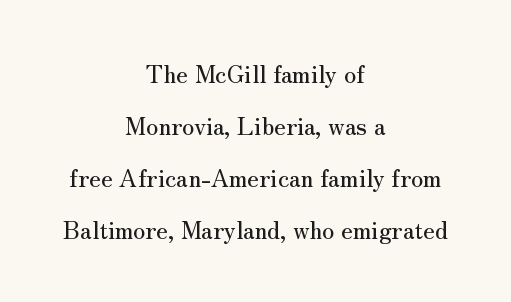
These lines were composed using upright roman letters. Horizontally, the lines are justified to the midpoint only. Descenders hang freely into open space. These lines keep a tight, regular rhythm from letter to letter.
